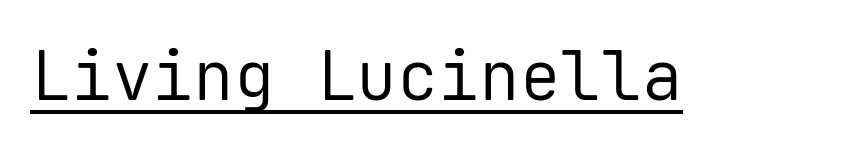
Quick note: underline on. No chunkiness to these letters — they're not bold. I'd call this a sans setting — the letters go barefoot. Upright lettering throughout. What stands out about the letter spacing? Nothing — it is the standard amount.
